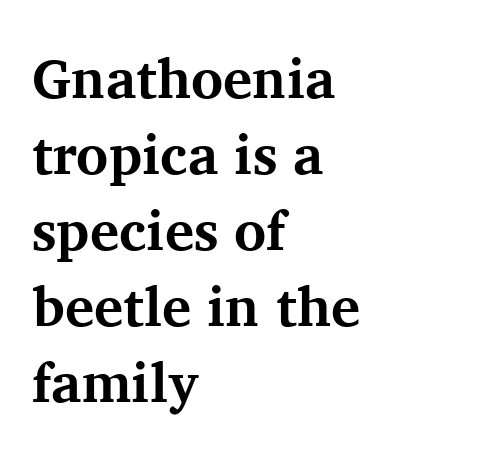
Here the designer chose a conventional face with non-uniform glyph widths. The rendering uses a moderate line-height, typical for paragraphs. Tracking here is standard; glyphs follow each other at the usual distance. In terms of posture, this sample is upright. The letters are bold, with thick, heavy strokes.
